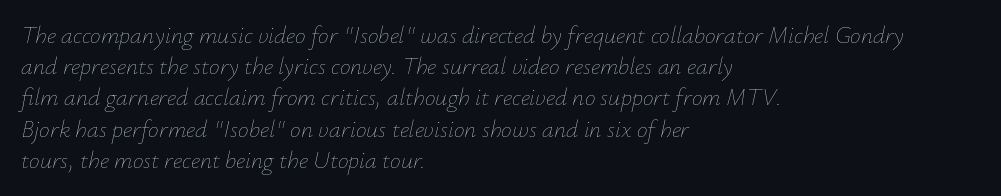
The image shows 24 px text type, italic (leaning right); set left-aligned, normal line spacing (1.3x), normal letter spacing, not underlined.
